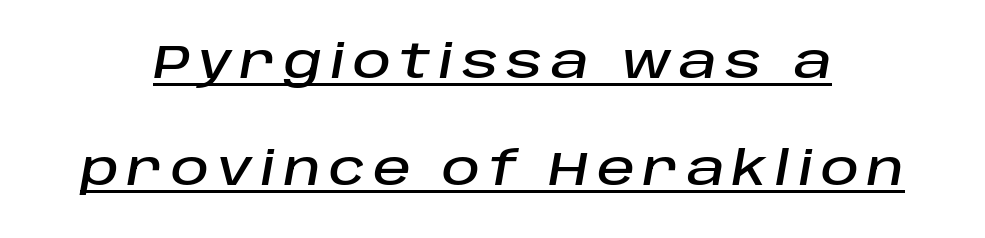
{"italic": "yes", "lean": "right", "slant_degrees": 10, "width": "normal", "stroke_contrast": "low", "x_height": "large", "monospaced": "no", "underline": "yes", "align": "center", "line_spacing": "loose", "line_spacing_ratio": 2.28, "glyph_px": 47}
